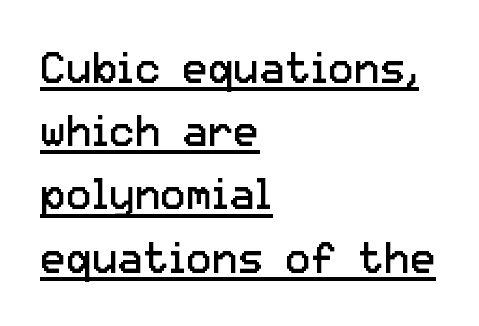
Q: Is the text bold? A: No.
Q: Is the text italic (slanted)? A: No, it is upright.
Q: Is the typeface a serif or a sans-serif typeface? A: Sans-serif.
Q: Is the text underlined? A: Yes.
Q: How is the paragraph aligned? A: Left-aligned.
Q: Is the spacing between letters normal or unusually wide? A: Normal.
Q: Is the spacing between lines tight, normal or loose? A: Normal.
Q: Width (condensed, normal, or wide)? A: Normal.
Q: Stroke contrast? A: Low.
Q: x-height? A: Medium.
Q: Monospaced? A: No.
